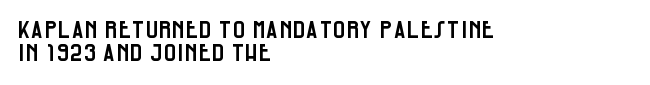
Q: Is the text italic (slanted)? A: No, it is upright.
Q: Is the text underlined? A: No.
Q: How is the paragraph aligned? A: Left-aligned.
Q: Is the spacing between letters normal or unusually wide? A: Normal.
Q: Is the spacing between lines tight, normal or loose? A: Tight.
